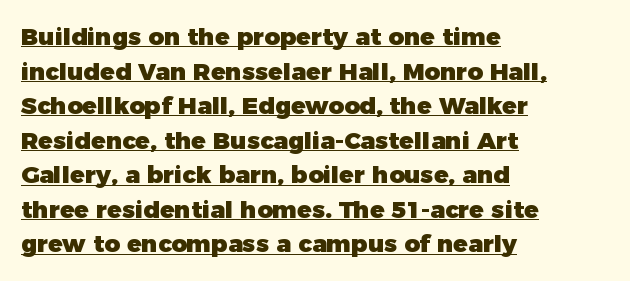
{"italic": "no", "bold": "yes", "underline": "yes", "align": "left", "line_spacing": "normal", "line_spacing_ratio": 1.44, "letter_spacing": "normal", "letter_spacing_em": 0.0, "glyph_px": 24}
